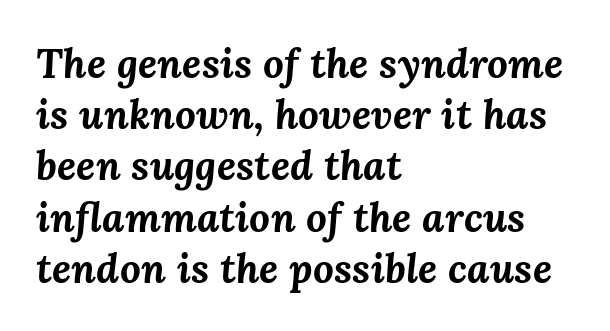
{"italic": "yes", "lean": "right", "slant_degrees": 3, "bold": "yes", "weight": "bold", "width": "normal", "stroke_contrast": "medium", "x_height": "medium", "monospaced": "no", "underline": "no", "align": "left", "line_spacing": "normal", "line_spacing_ratio": 1.25, "letter_spacing": "normal", "letter_spacing_em": 0.0, "glyph_px": 41}
